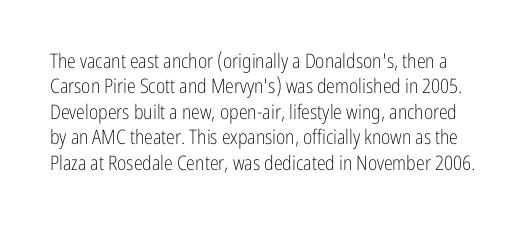
Q: Is the text bold? A: No.
Q: Is the text italic (slanted)? A: No, it is upright.
Q: Is the text underlined? A: No.
Q: Is the spacing between letters normal or unusually wide? A: Normal.
Q: Is the spacing between lines tight, normal or loose? A: Normal.
